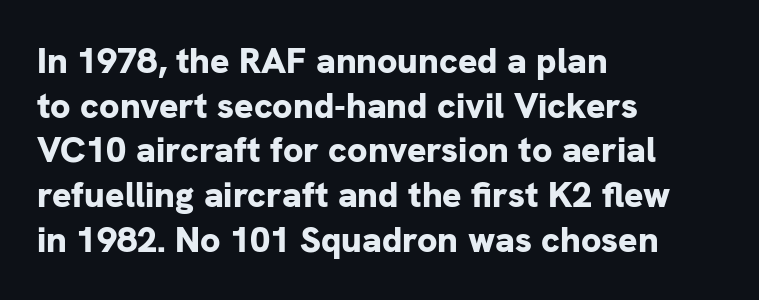
The image shows 36 px bold sans-serif type, upright; set left-aligned, line spacing 1.24x, normal letter spacing, not underlined; low stroke contrast and a medium x-height.
